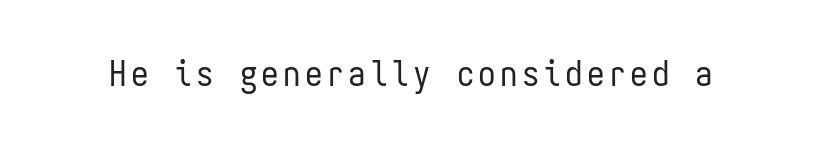
The image shows 35 px regular-weight, condensed sans-serif type, upright, monospaced; set not underlined; low stroke contrast and a medium x-height.
